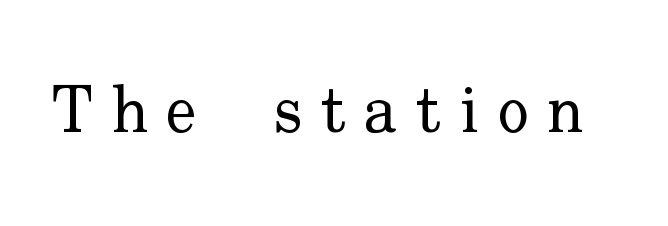
The image shows 65 px regular-weight serif type, upright; set unusually wide letter spacing (+0.29 em), not underlined; low stroke contrast and a small x-height.
